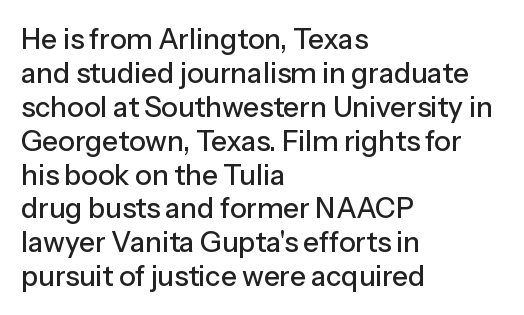
The paragraph has a hard left edge and a soft right edge. Unlike italic type, these characters show no tilt at all. The passage shown is typeset with a sans-serif family. These lines are rendered in a variable-pitch font. Only glyphs here, with clear space below each row. You could call the tracking neutral — neither tight nor loose.
